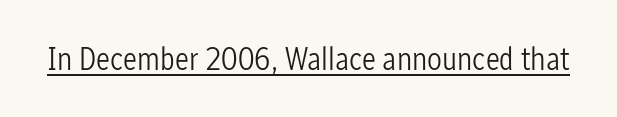
Default kerning and tracking; the words read as compact shapes. Think of a printed novel: that variable character pitch is what you see here. This rendering employs a face without finishing strokes, i.e., a sans-serif. The letters stand upright; this is a roman face. Heft: none added — not bold. Does a line run under the words? Yes, clearly.
